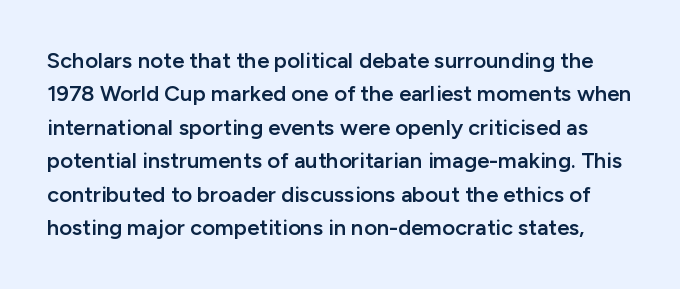
The type is set solid horizontally, with unmodified tracking. Summary of vertical rhythm: regular, with standard interline spacing. Its strokes are somewhat broadened, the hallmark of semibold type. Has an underline been added? It has not. The axis of the letterforms is exactly vertical.
